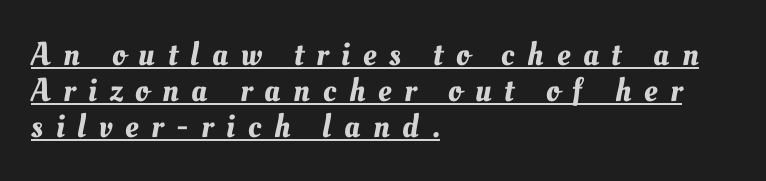
Vertical spacing — tight. Words appear elongated and porous because spacing is wide. The compositor pushed each line to the left boundary. Do the characters align in a grid? No, the font is proportional. Each line of the rendering has a horizontal stroke beneath the glyphs.
